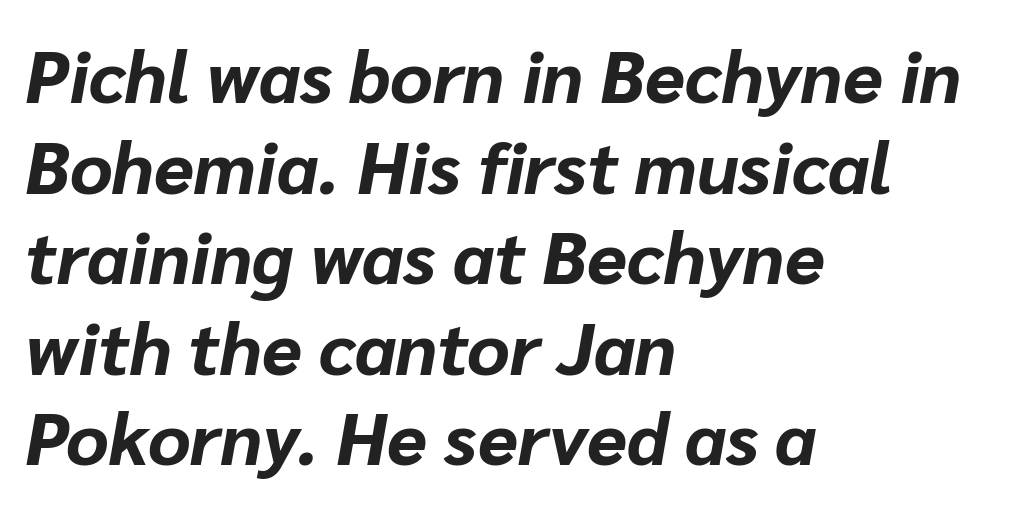
A student would call this left alignment; a typographer would say flush left, rag right. What stands out about the letter spacing? Nothing — it is the standard amount. The words here are not underlined. Summary of weight: heavy, a full bold.
